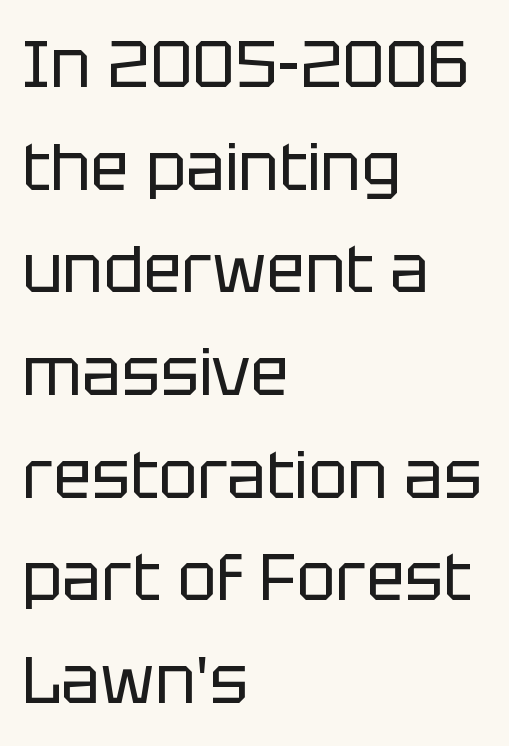
There is no visible air inserted between adjacent glyphs. Here the designer chose a conventional face with non-uniform glyph widths. Honestly, the row spacing looks completely unremarkable. The lines are quadded left. Underlining? Definitely not there. Stem width sits at or under what a default text font uses.
